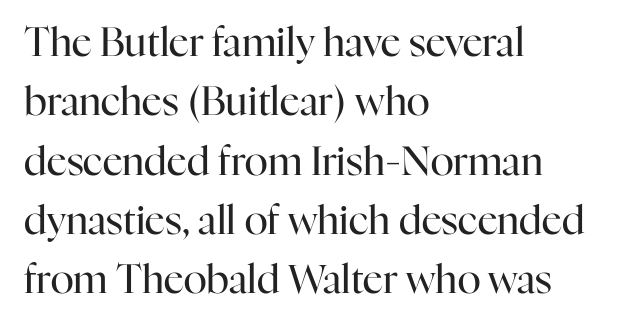
Underline: absent. A typesetter would mark this as roman, not italic. What's the leading like? Ordinary, nothing unusual. If you drew a ruler down the left edge, every line would touch it.
